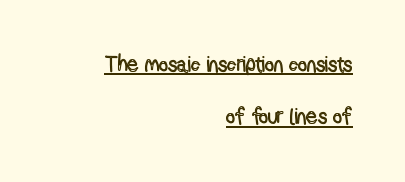
Q: Is the text italic (slanted)? A: No, it is upright.
Q: Is the text underlined? A: Yes.
Q: How is the paragraph aligned? A: Right-aligned.
Q: Is the spacing between letters normal or unusually wide? A: Normal.
Q: Is the spacing between lines tight, normal or loose? A: Loose.
